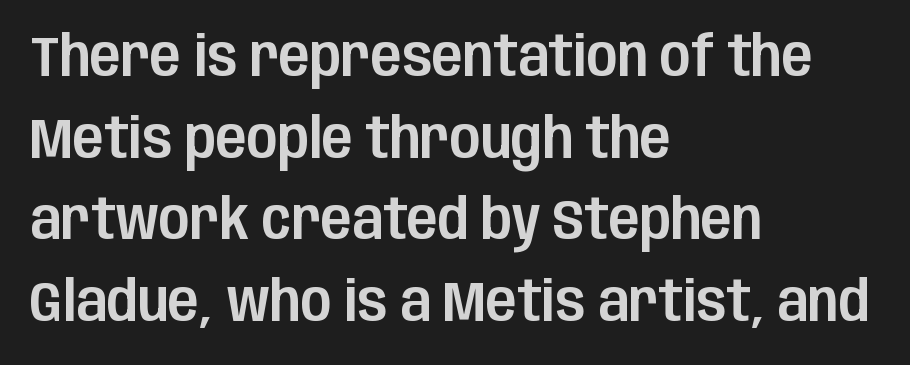
{"serif": "no", "italic": "no", "width": "condensed", "stroke_contrast": "low", "x_height": "large", "monospaced": "no", "underline": "no", "align": "left", "line_spacing": "normal", "line_spacing_ratio": 1.43, "letter_spacing": "normal", "letter_spacing_em": 0.0, "glyph_px": 57}
